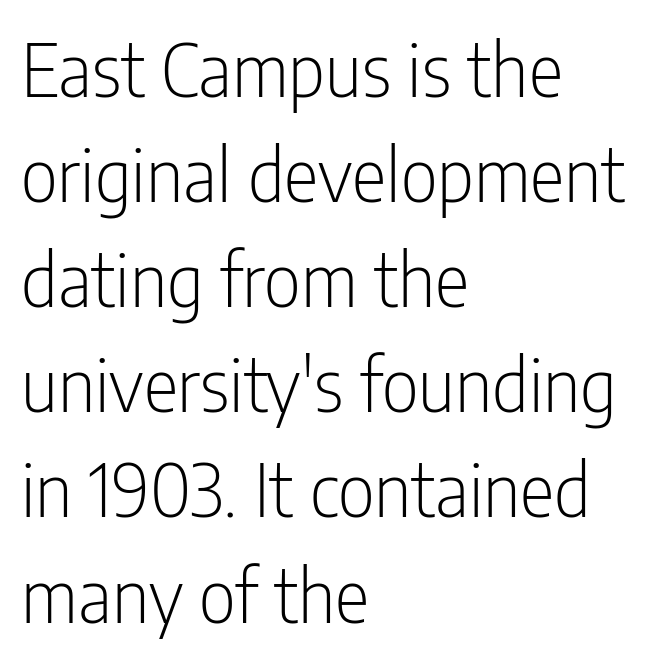
{"serif": "no", "italic": "no", "bold": "no", "weight": "light", "width": "condensed", "stroke_contrast": "low", "x_height": "medium", "monospaced": "no", "underline": "no", "align": "left", "line_spacing": "normal", "line_spacing_ratio": 1.44, "letter_spacing": "normal", "letter_spacing_em": 0.0, "glyph_px": 73}
